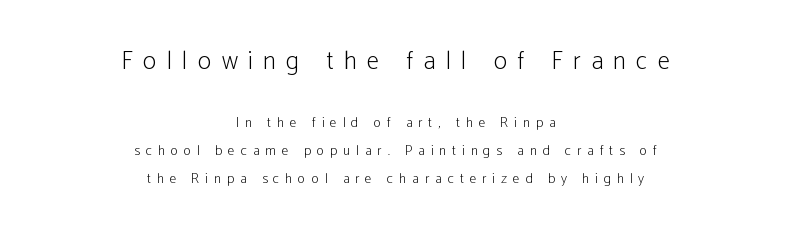
Q: Is the text bold? A: No.
Q: Is the text italic (slanted)? A: No, it is upright.
Q: Is the text underlined? A: No.
Q: How is the paragraph aligned? A: Centered.
Q: Is the spacing between letters normal or unusually wide? A: Unusually wide.
Q: Is the spacing between lines tight, normal or loose? A: Loose.
Q: Which block of text is set in a larger size, the first (top) or the second (bottom)? A: The first (top) one.
